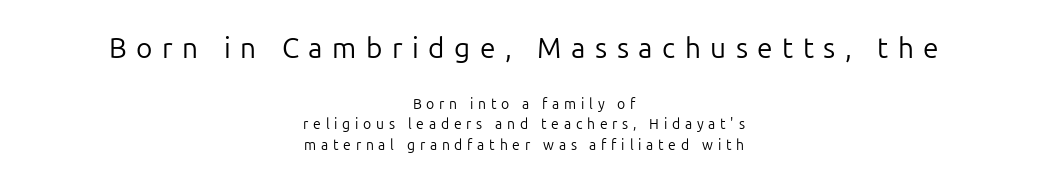
Q: Is the text bold? A: No.
Q: Is the text italic (slanted)? A: No, it is upright.
Q: Is the typeface a serif or a sans-serif typeface? A: Sans-serif.
Q: Is the text underlined? A: No.
Q: How is the paragraph aligned? A: Centered.
Q: Is the spacing between letters normal or unusually wide? A: Unusually wide.
Q: Is the spacing between lines tight, normal or loose? A: Normal.
Q: Which block of text is set in a larger size, the first (top) or the second (bottom)? A: The first (top) one.
Q: Width (condensed, normal, or wide)? A: Normal.
Q: Stroke contrast? A: Low.
Q: x-height? A: Medium.
Q: Monospaced? A: No.
